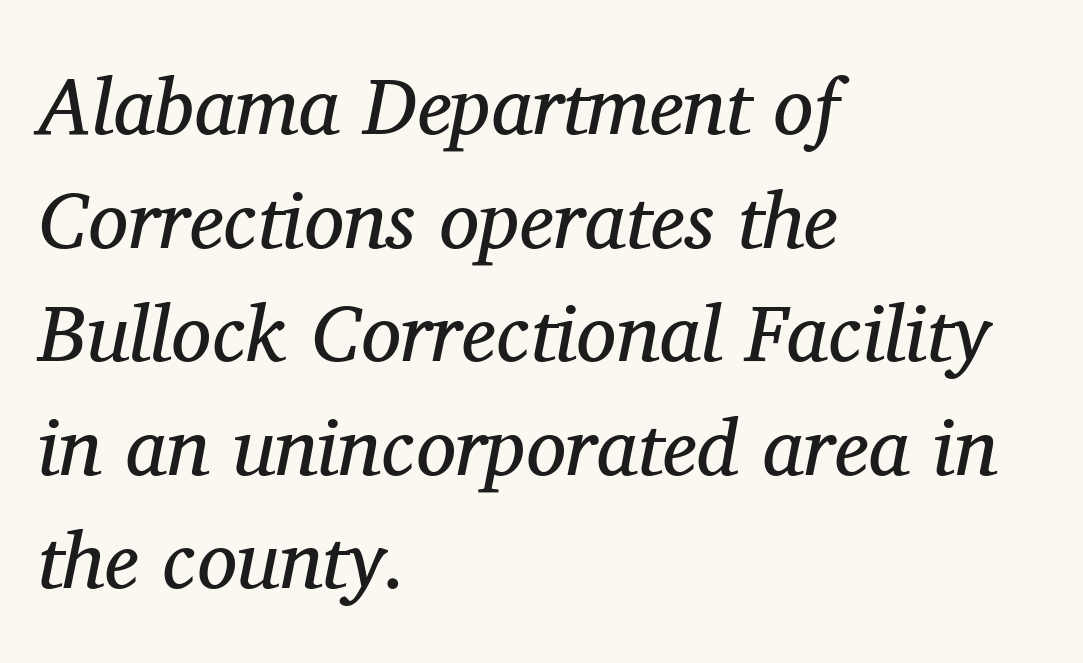
{"serif": "yes", "italic": "yes", "lean": "right", "slant_degrees": 11, "bold": "no", "weight": "regular", "width": "normal", "stroke_contrast": "medium", "x_height": "medium", "monospaced": "no", "underline": "no", "align": "left", "line_spacing": "normal", "line_spacing_ratio": 1.42, "letter_spacing": "normal", "letter_spacing_em": 0.0, "glyph_px": 80}
